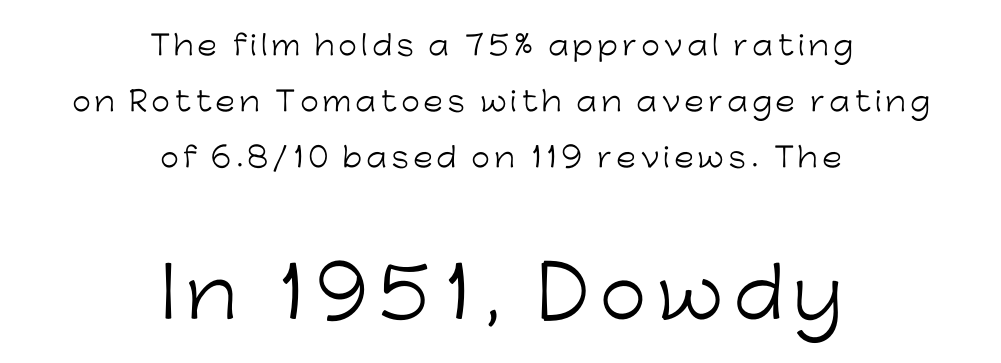
Q: Is the text bold? A: No.
Q: Is the text italic (slanted)? A: No, it is upright.
Q: Is the typeface a serif or a sans-serif typeface? A: Sans-serif.
Q: Is the text underlined? A: No.
Q: How is the paragraph aligned? A: Centered.
Q: Is the spacing between lines tight, normal or loose? A: Loose.
Q: Which block of text is set in a larger size, the first (top) or the second (bottom)? A: The second (bottom) one.
Q: Width (condensed, normal, or wide)? A: Normal.
Q: Stroke contrast? A: Low.
Q: x-height? A: Medium.
Q: Monospaced? A: No.
